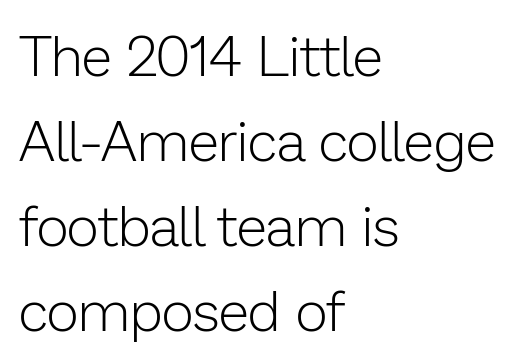
Each letter keeps its own natural width here, so spacing adapts to shape. Beneath every word, the page is bare. The vertical gap from one line to the next is medium. The paragraph has a hard left edge and a soft right edge. Nope, no serifs anywhere on these letters.
